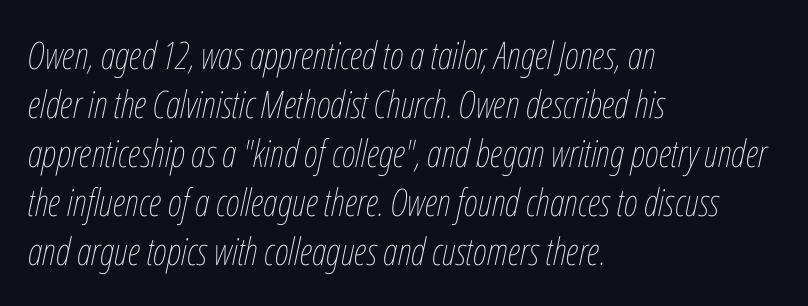
Q: Is the text bold? A: No.
Q: Is the text italic (slanted)? A: Yes, it leans right by about 12 degrees.
Q: Is the text underlined? A: No.
Q: How is the paragraph aligned? A: Left-aligned.
Q: Is the spacing between letters normal or unusually wide? A: Normal.
Q: Is the spacing between lines tight, normal or loose? A: Normal.
Q: Width (condensed, normal, or wide)? A: Condensed.
Q: Stroke contrast? A: Low.
Q: x-height? A: Medium.
Q: Monospaced? A: No.
